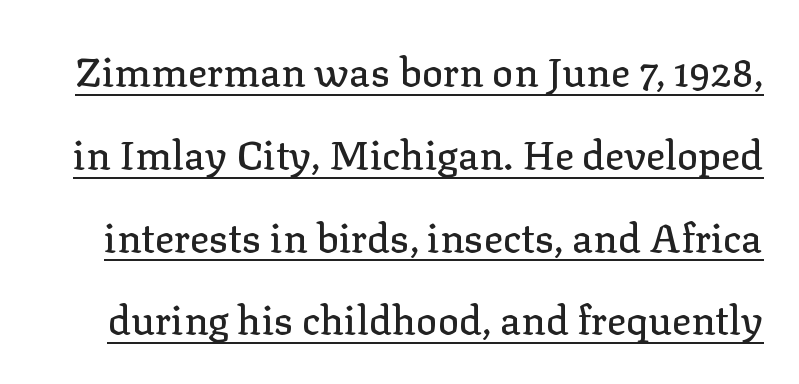
The image shows 40 px serif type, upright; set loose line spacing (2.07x), normal letter spacing, underlined; low stroke contrast and a medium x-height.
